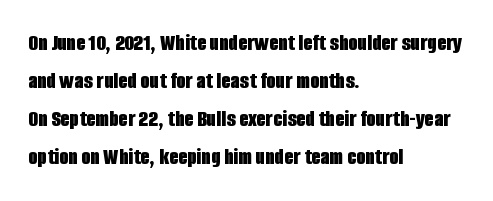
Any mark beneath the type? The region is blank. The letters stand upright; this is a roman face. The type is set solid horizontally, with unmodified tracking. Which margin do the lines hug? The left one — the right edge is uneven. The rendering uses a bold face; every stroke is thick and dark.
